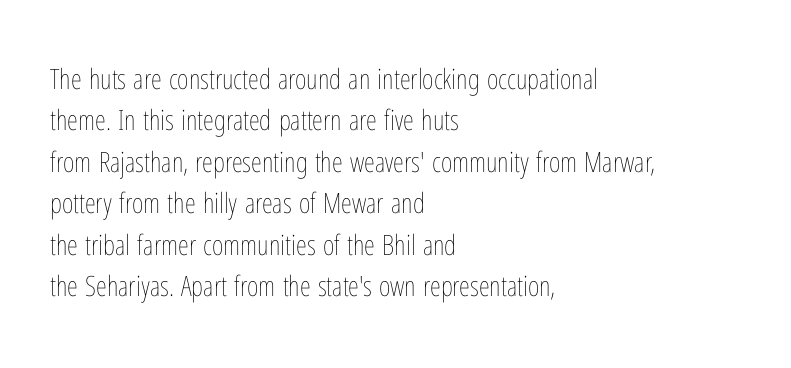
{"italic": "no", "bold": "no", "weight": "thin", "width": "condensed", "stroke_contrast": "low", "x_height": "medium", "monospaced": "no", "underline": "no", "align": "left", "line_spacing": "normal", "line_spacing_ratio": 1.48, "letter_spacing": "normal", "letter_spacing_em": 0.0, "glyph_px": 28}
